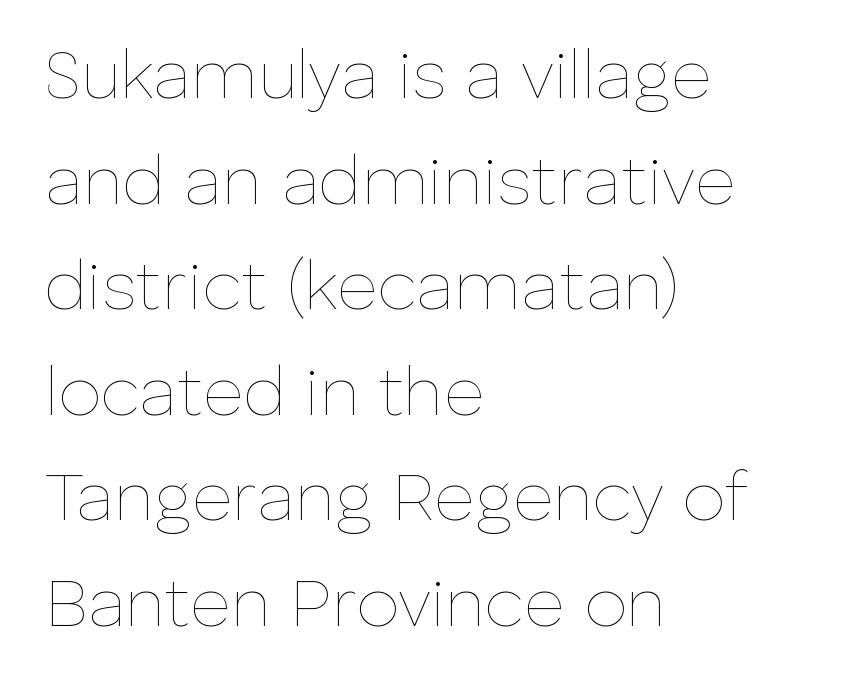
The image shows 69 px thin type, upright; set left-aligned, normal line spacing (1.53x), normal letter spacing, not underlined; low stroke contrast and a medium x-height.
